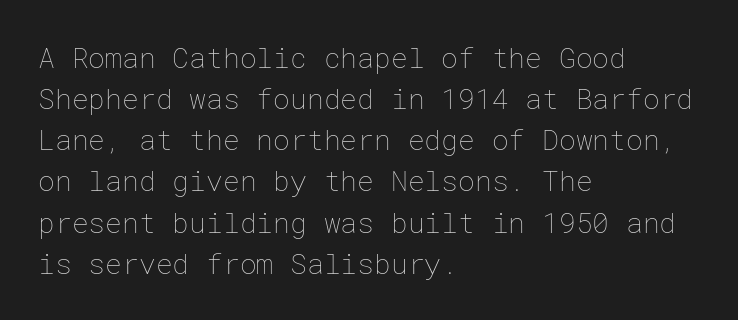
Q: Is the text bold? A: No.
Q: Is the text italic (slanted)? A: No, it is upright.
Q: Is the text underlined? A: No.
Q: How is the paragraph aligned? A: Left-aligned.
Q: Is the spacing between letters normal or unusually wide? A: Normal.
Q: Is the spacing between lines tight, normal or loose? A: Normal.
Q: Width (condensed, normal, or wide)? A: Normal.
Q: Stroke contrast? A: Low.
Q: x-height? A: Medium.
